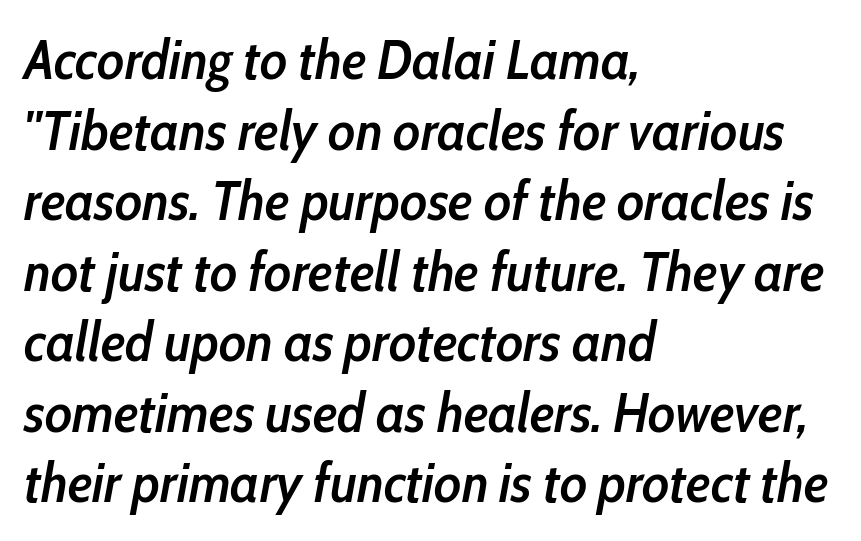
Q: Is the text bold? A: Semi-bold.
Q: Is the text italic (slanted)? A: Yes, it leans right by about 10 degrees.
Q: Is the text underlined? A: No.
Q: How is the paragraph aligned? A: Left-aligned.
Q: Is the spacing between letters normal or unusually wide? A: Normal.
Q: Is the spacing between lines tight, normal or loose? A: Normal.
Q: Width (condensed, normal, or wide)? A: Condensed.
Q: Stroke contrast? A: Low.
Q: x-height? A: Medium.
Q: Monospaced? A: No.
